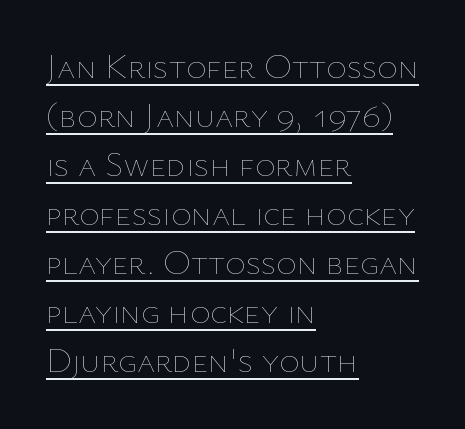
The gaps between neighbouring characters are ordinary and unremarkable. The typeface has the unassuming heft of standard copy or less. The face used here appears with an underline applied. The lettering stays uniformly vertical, giving the passage a roman look. This sample has the flowing, uneven cadence of proportional lettering.
